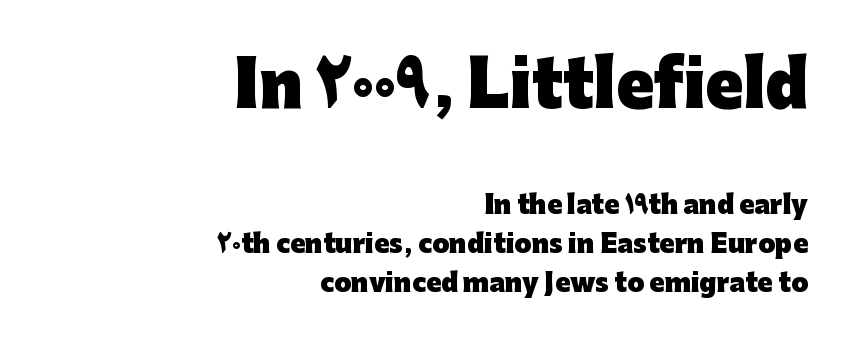
Q: Is the text bold? A: Yes.
Q: Is the text italic (slanted)? A: No, it is upright.
Q: Is the typeface a serif or a sans-serif typeface? A: Sans-serif.
Q: Is the text underlined? A: No.
Q: How is the paragraph aligned? A: Right-aligned.
Q: Is the spacing between letters normal or unusually wide? A: Normal.
Q: Is the spacing between lines tight, normal or loose? A: Normal.
Q: Which block of text is set in a larger size, the first (top) or the second (bottom)? A: The first (top) one.
Q: Width (condensed, normal, or wide)? A: Normal.
Q: Stroke contrast? A: Low.
Q: x-height? A: Medium.
Q: Monospaced? A: No.
